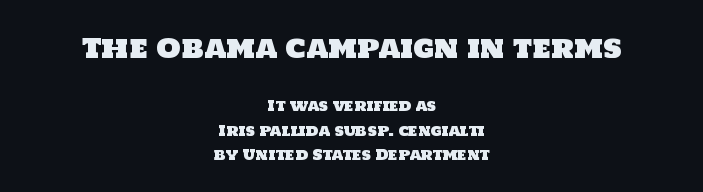
Decoration check: the copy has no underline. The letters in the upper block stand taller than those in the block below. Characters follow at the spacing the type designer built in. If you folded the block vertically in half, each line would mirror itself in length.
